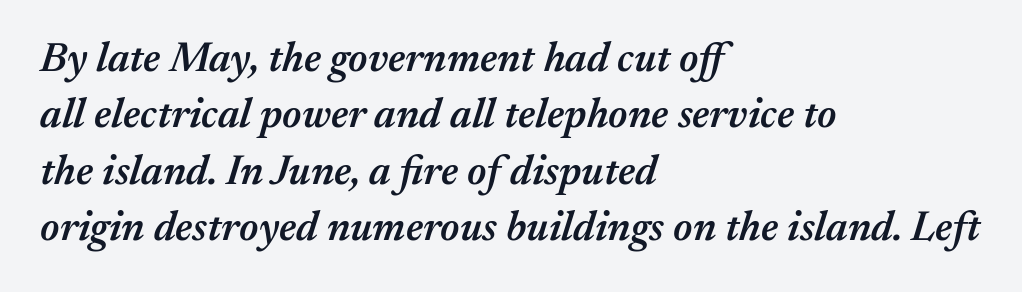
The image shows 42 px semibold type, italic (leaning right); set left-aligned, normal line spacing (1.34x), normal letter spacing, not underlined; medium stroke contrast and a medium x-height.
